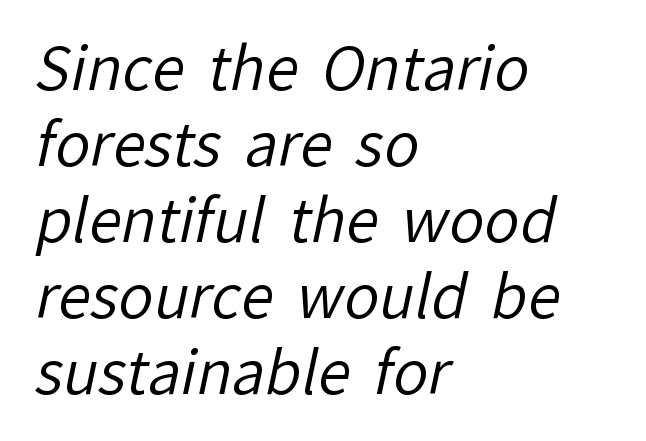
{"serif": "no", "bold": "no", "weight": "regular", "width": "normal", "stroke_contrast": "low", "x_height": "medium", "monospaced": "no", "underline": "no", "align": "left", "line_spacing": "normal", "line_spacing_ratio": 1.29, "letter_spacing": "normal", "letter_spacing_em": 0.0, "glyph_px": 59}
